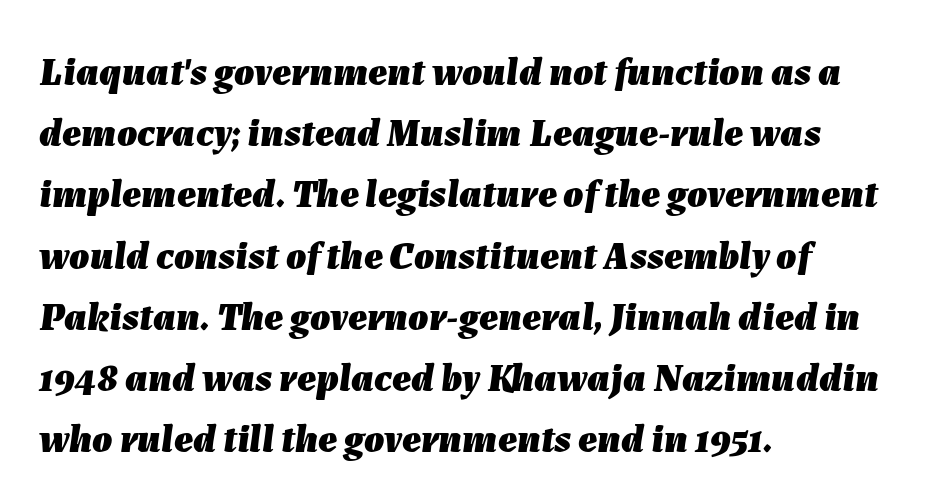
{"italic": "yes", "lean": "right", "slant_degrees": 7, "bold": "yes", "weight": "heavy", "width": "normal", "stroke_contrast": "low", "x_height": "medium", "monospaced": "no", "underline": "no", "align": "left", "line_spacing": "normal", "line_spacing_ratio": 1.53, "letter_spacing": "normal", "letter_spacing_em": 0.0, "glyph_px": 40}
